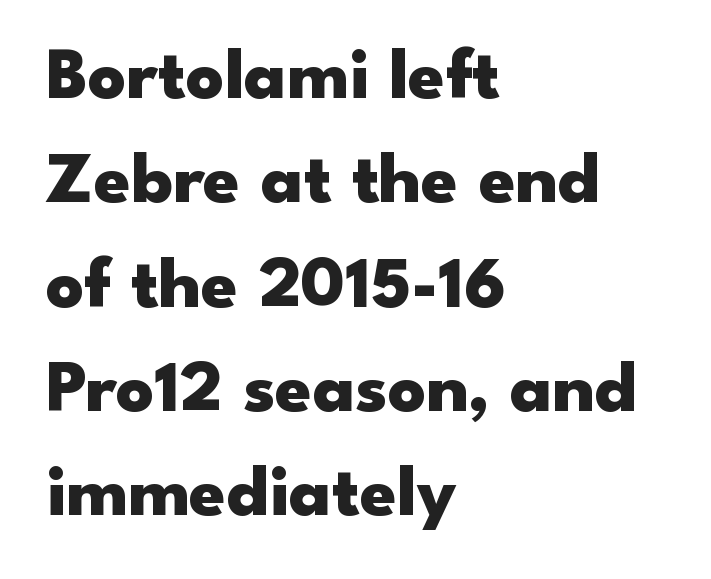
Horizontally, the lines are justified to the leading edge only. The type sits square on the baseline with zero lean. These lines are rendered in a variable-pitch font. Strokes here are thick enough to call this a true bold. Vertically, the passage feels balanced, rows spaced as you'd expect.
